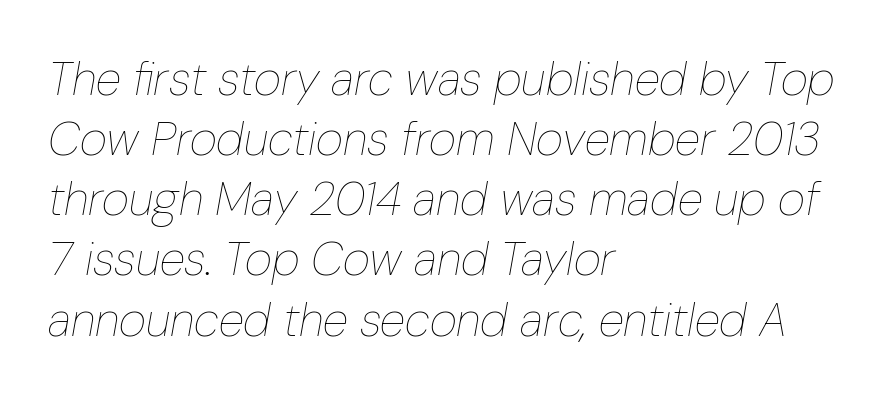
The image shows 47 px thin, condensed type, italic (leaning right); set left-aligned, normal line spacing (1.28x), normal letter spacing, not underlined; low stroke contrast and a medium x-height.
